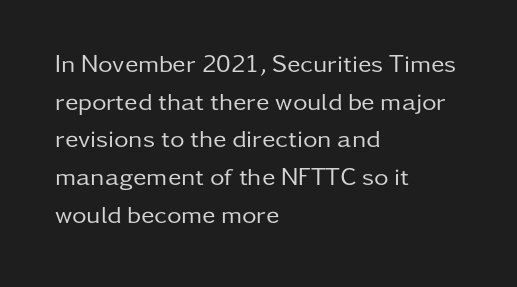
The image shows 25 px text type, upright; set left-aligned, normal line spacing (1.51x), normal letter spacing, not underlined.
